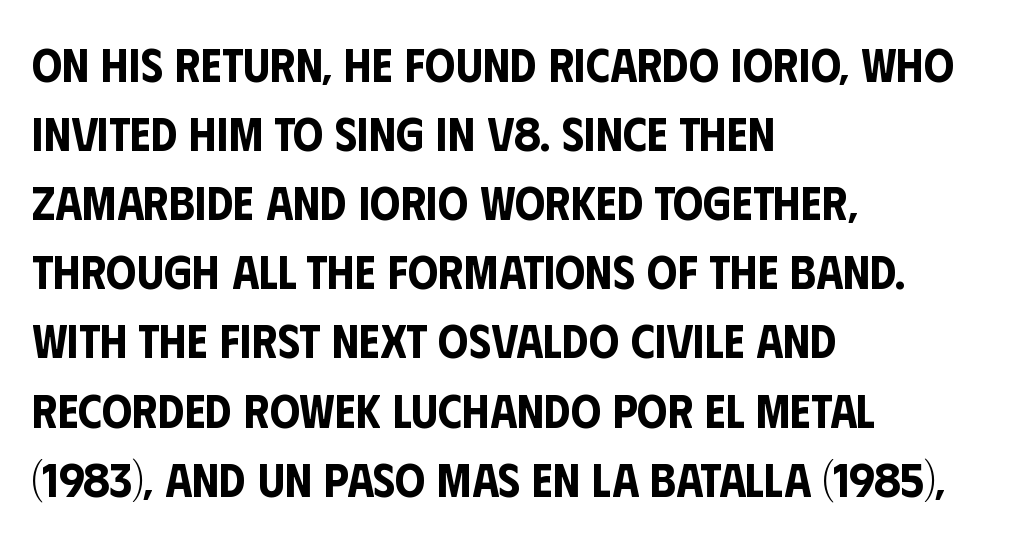
Q: Is the text italic (slanted)? A: No, it is upright.
Q: Is the typeface a serif or a sans-serif typeface? A: Sans-serif.
Q: Is the text underlined? A: No.
Q: How is the paragraph aligned? A: Left-aligned.
Q: Is the spacing between letters normal or unusually wide? A: Normal.
Q: Is the spacing between lines tight, normal or loose? A: Normal.
Q: Width (condensed, normal, or wide)? A: Condensed.
Q: Stroke contrast? A: Low.
Q: x-height? A: Large.
Q: Monospaced? A: No.
